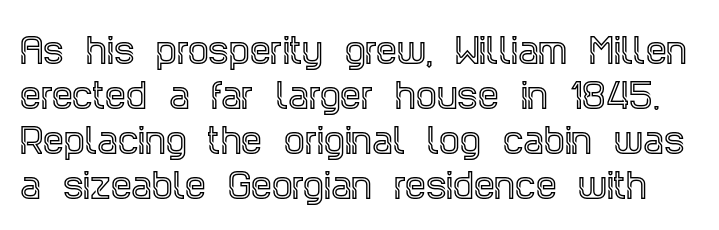
Glance below the letters and you will spot only blank space. The typography opts for an upright posture over an oblique one. The characters display serif detailing at their extremities. The face used here is rendered with its standard letterfit. These lines are rendered in a variable-pitch font. The lines sit at an ordinary, default distance from one another.
